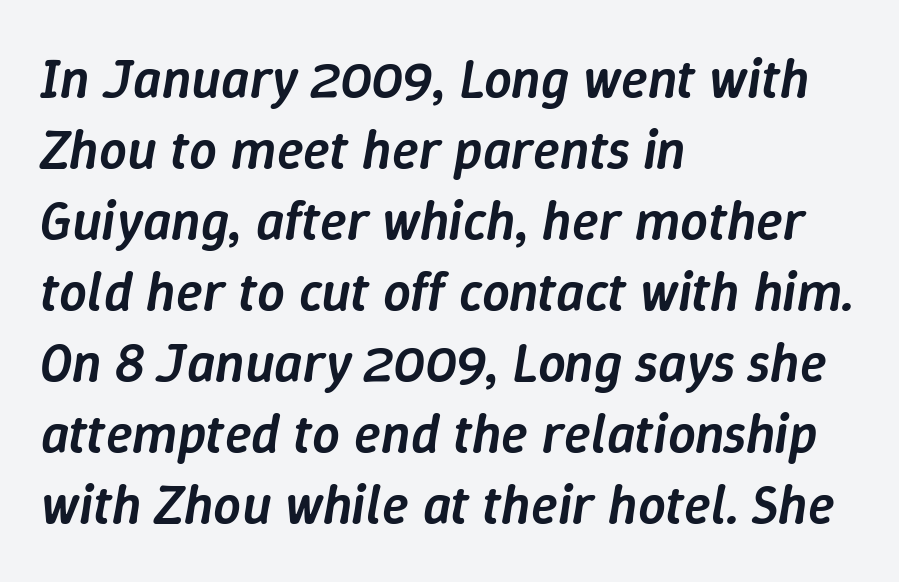
The rendering anchors every line to the left-hand side. The characters look somewhat weighty, a semibold short of true bold. Think of a printed novel: that variable character pitch is what you see here. Notice how the stems are inclined rather than vertical — that's the hallmark of italics. Each word holds together tightly as a unit, with standard inter-letter gaps.
